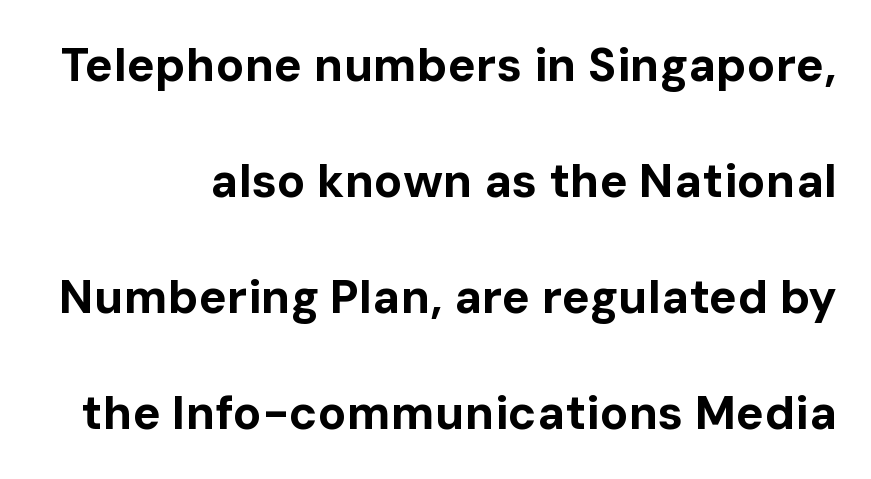
The image shows 47 px bold sans-serif type, upright; set loose line spacing (2.47x), normal letter spacing, not underlined; low stroke contrast and a medium x-height.
